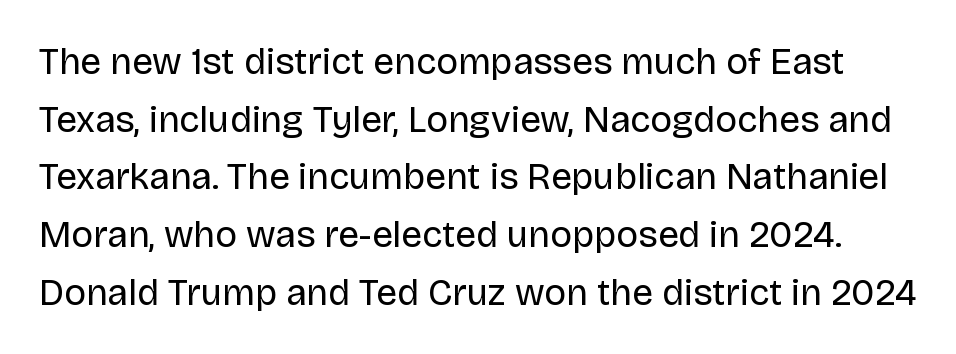
The image shows 37 px regular-weight sans-serif type, upright; set normal line spacing (1.56x), normal letter spacing, not underlined; low stroke contrast and a large x-height.
